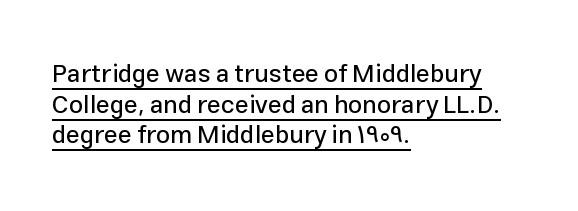
The image shows 25 px text type, upright; set left-aligned, line spacing 1.23x, normal letter spacing, underlined.
